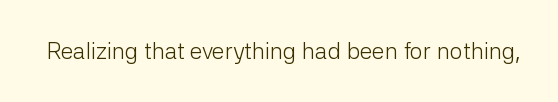
The image shows 23 px text type, upright; set normal letter spacing, not underlined.
